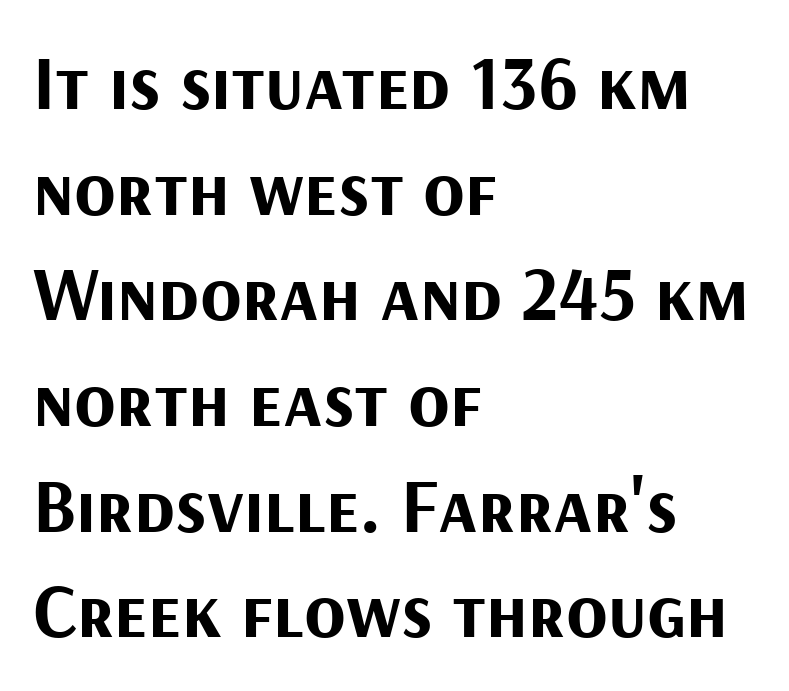
{"serif": "no", "italic": "no", "bold": "yes", "weight": "bold", "width": "normal", "stroke_contrast": "medium", "x_height": "medium", "monospaced": "no", "underline": "no", "align": "left", "line_spacing": "normal", "line_spacing_ratio": 1.39, "letter_spacing": "normal", "letter_spacing_em": 0.0, "glyph_px": 76}
